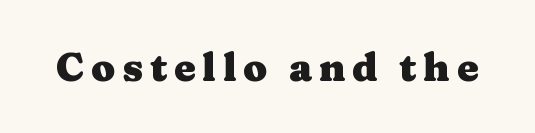
A typesetter would call this proportional, since set widths differ per character. Words float on clear page, feet unadorned. Italic: no, the glyphs are upright roman. Regarding serifs, this sample has them.
